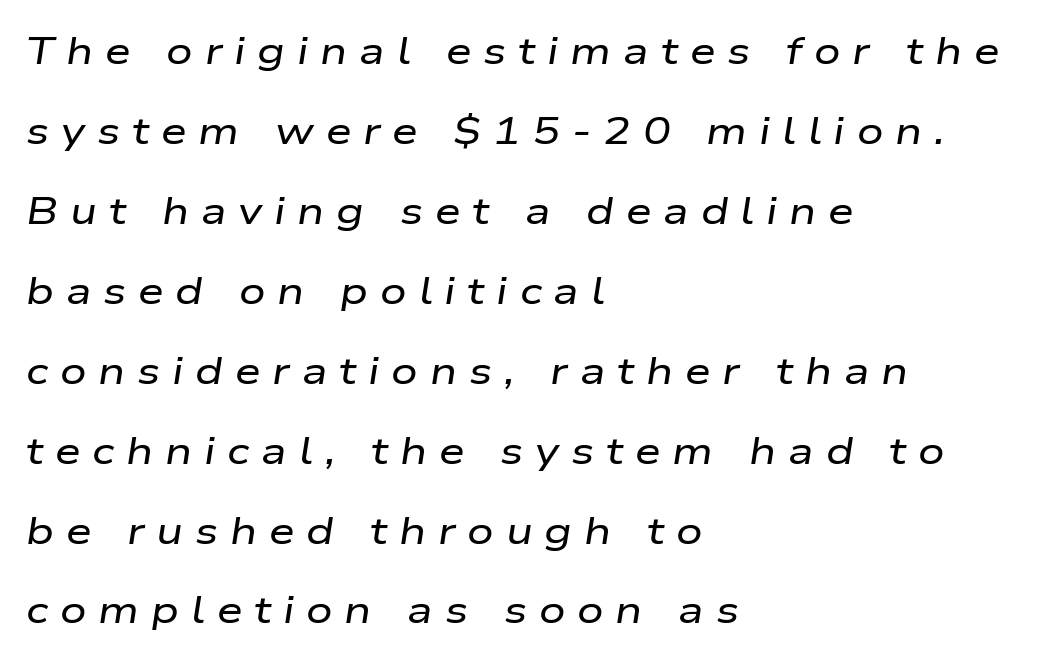
The image shows 37 px wide type, italic (leaning right); set left-aligned, loose line spacing (2.16x), unusually wide letter spacing (+0.32 em), not underlined; low stroke contrast and a medium x-height.
